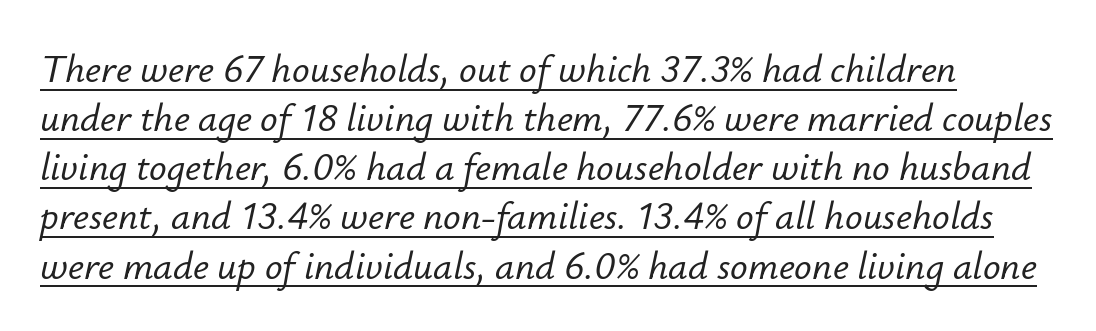
Q: Is the text italic (slanted)? A: Yes, it leans right by about 12 degrees.
Q: Is the text underlined? A: Yes.
Q: Is the spacing between letters normal or unusually wide? A: Normal.
Q: Is the spacing between lines tight, normal or loose? A: Normal.
Q: Width (condensed, normal, or wide)? A: Normal.
Q: Stroke contrast? A: Low.
Q: x-height? A: Small.
Q: Monospaced? A: No.
